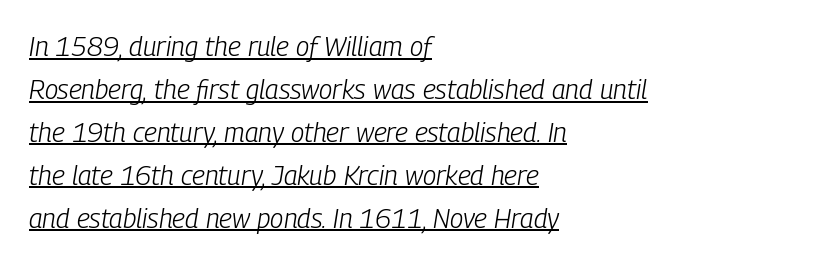
Weight: regular or lighter. Observe the ordinary spacing: letters are neighbours, not strangers. One-word summary of the alignment: left. A typesetter would call this leading conventional body-copy spacing. Slant detected: the letters are inclined. Beneath each row of characters lies a ruled line.
